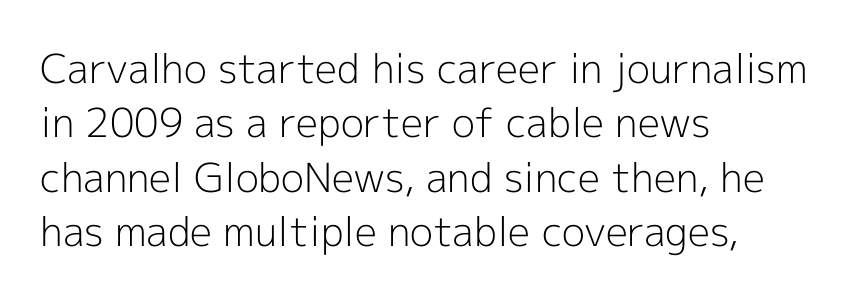
The image shows 40 px light sans-serif type, upright; set left-aligned, normal line spacing (1.36x), normal letter spacing, not underlined; a medium x-height.
